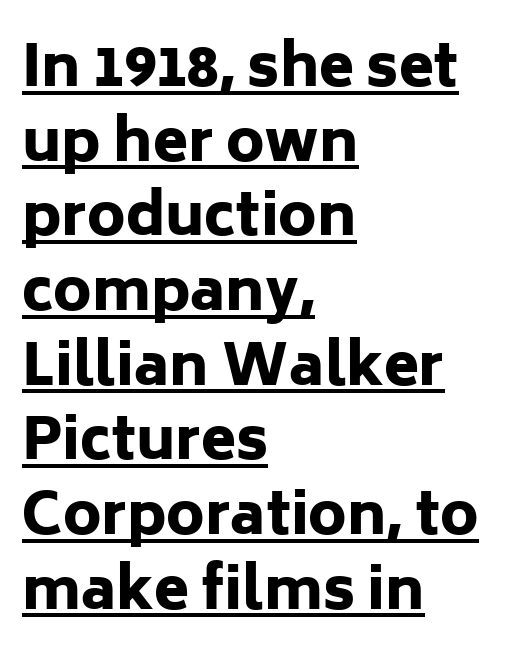
Successive baselines arrive at the customary interval. The text block is weighted toward the left margin, trailing off unevenly rightward. Nope, not italic — everything's standing straight. Emphasis is given by a line drawn under the lettering. Observe the ordinary spacing: letters are neighbours, not strangers.
